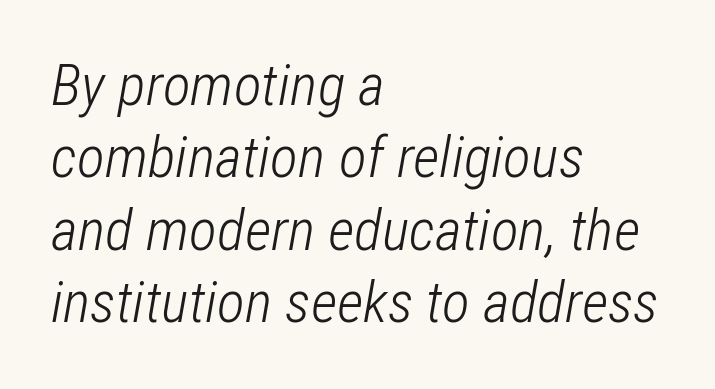
{"italic": "yes", "lean": "right", "slant_degrees": 12, "bold": "no", "weight": "light", "width": "condensed", "stroke_contrast": "low", "x_height": "medium", "monospaced": "no", "underline": "no", "align": "left", "line_spacing": "normal", "line_spacing_ratio": 1.25, "letter_spacing": "normal", "letter_spacing_em": 0.0, "glyph_px": 58}
